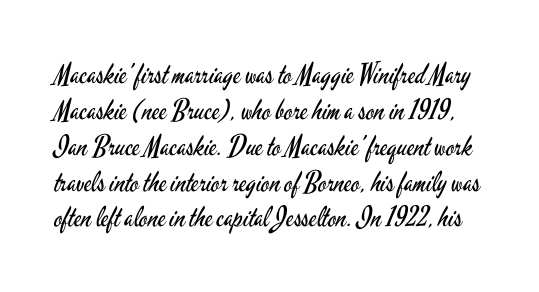
The image shows 28 px regular-weight, condensed sans-serif type; set normal line spacing (1.28x), normal letter spacing, not underlined; low stroke contrast and a small x-height.
